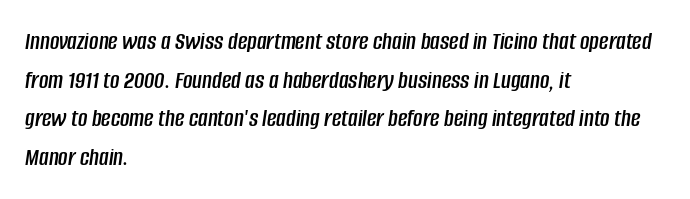
Q: Is the text italic (slanted)? A: Yes, it leans right by about 8 degrees.
Q: Is the text underlined? A: No.
Q: How is the paragraph aligned? A: Left-aligned.
Q: Is the spacing between letters normal or unusually wide? A: Normal.
Q: Is the spacing between lines tight, normal or loose? A: Normal.
